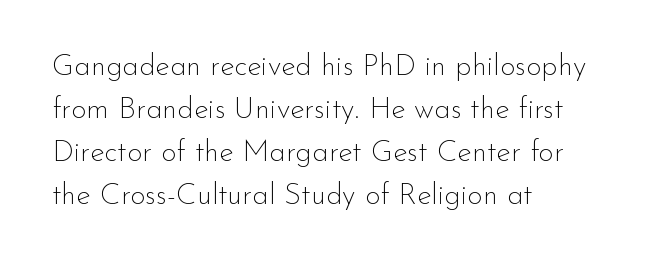
{"serif": "no", "italic": "no", "bold": "no", "weight": "thin", "width": "normal", "stroke_contrast": "low", "x_height": "small", "monospaced": "no", "underline": "no", "align": "left", "line_spacing": "normal", "line_spacing_ratio": 1.43, "letter_spacing": "normal", "letter_spacing_em": 0.0, "glyph_px": 30}
